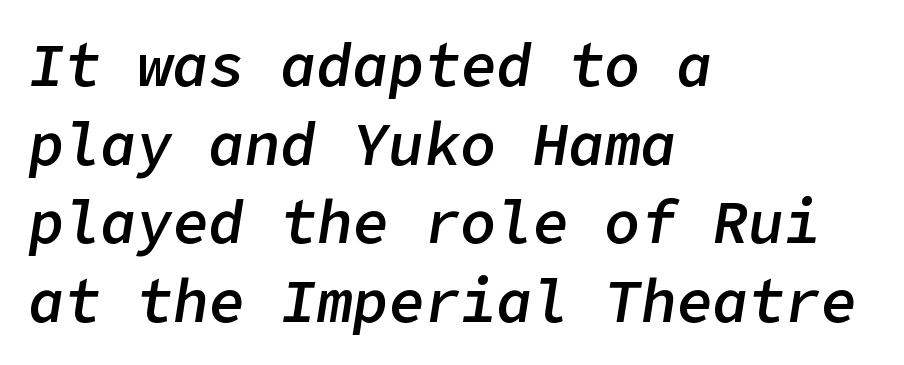
Posture: slanted. Clear beneath every line of the passage. Whoever set this chose a conventional vertical rhythm. No extra tracking has been applied to these lines. Visually the block forms a straight wall on the left and a jagged coastline on the right.
